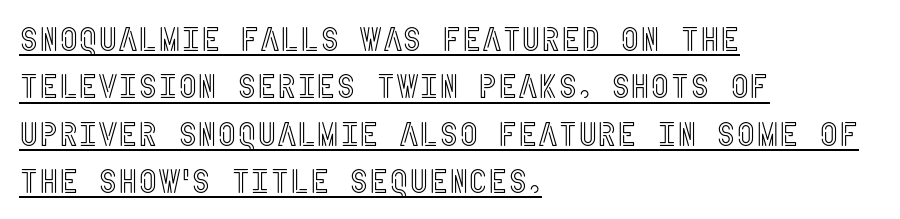
{"italic": "no", "width": "condensed", "x_height": "large", "underline": "yes", "align": "left", "line_spacing": "normal", "line_spacing_ratio": 1.39, "letter_spacing": "normal", "letter_spacing_em": 0.0, "glyph_px": 34}
